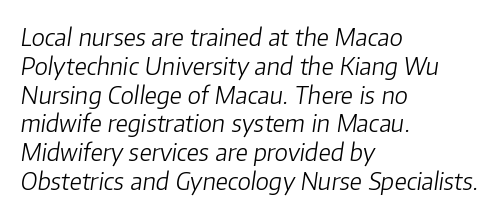
{"italic": "yes", "lean": "right", "slant_degrees": 8, "bold": "no", "underline": "no", "align": "left", "line_spacing_ratio": 1.2, "letter_spacing": "normal", "letter_spacing_em": 0.0, "glyph_px": 24}
